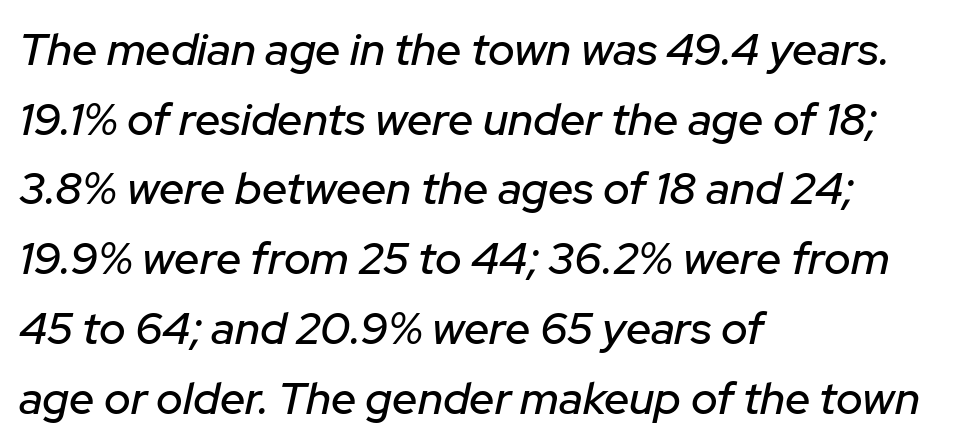
Clear beneath every line of the passage. In terms of posture, this sample is oblique. The rendering uses natural spacing where letterforms have individual widths. Spacing between characters is what you'd get straight out of the box.
